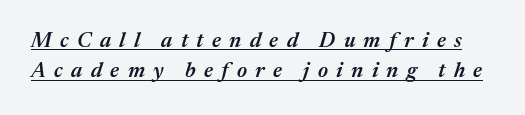
{"italic": "yes", "lean": "right", "slant_degrees": 17, "bold": "semi", "underline": "yes", "line_spacing": "normal", "line_spacing_ratio": 1.45, "letter_spacing": "wide", "letter_spacing_em": 0.4, "glyph_px": 21}
